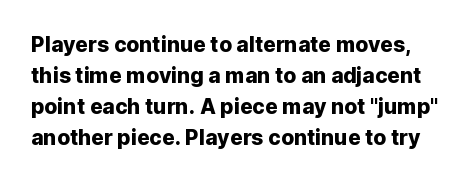
The image shows 21 px text type, upright; set normal line spacing (1.48x), normal letter spacing, not underlined.
